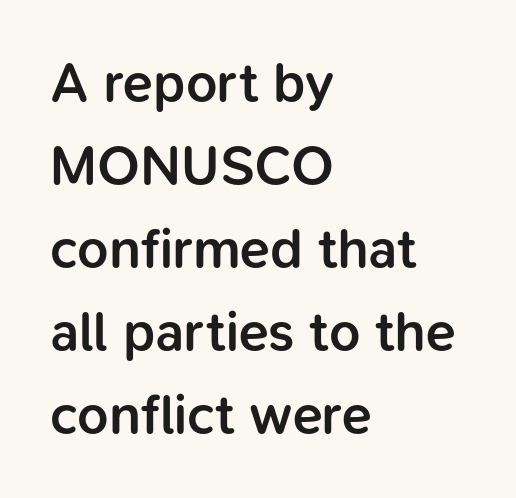
Each glyph is drawn with semibold strokes, heavier than normal yet not fully bold. Nobody touched the tracking dial on this one. Each row of text sits above clean, open space. A typesetter would label this face a sans. A typesetter would mark this as roman, not italic.
